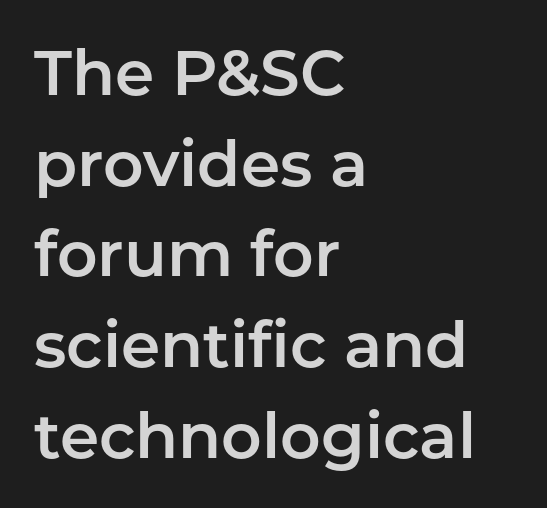
The image shows 63 px sans-serif type, upright; set left-aligned, normal line spacing (1.44x), normal letter spacing, not underlined; low stroke contrast and a medium x-height.
